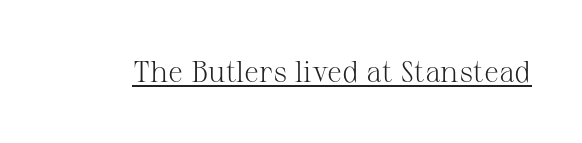
Old-style or modern, the face here clearly has serifs. The passage shown is typed in a proportional face where columns would drift. A quiet, ordinary-to-light weight characterises the typeface. Nothing unusual about the tracking: characters are spaced as the font intends. Is there any slant? The stems are plumb.
